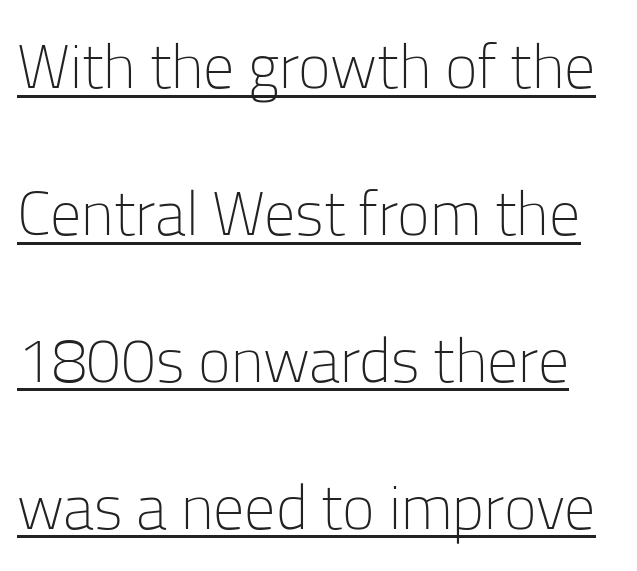
The image shows 62 px light sans-serif type, upright; set loose line spacing (2.37x), normal letter spacing, underlined; low stroke contrast and a medium x-height.
